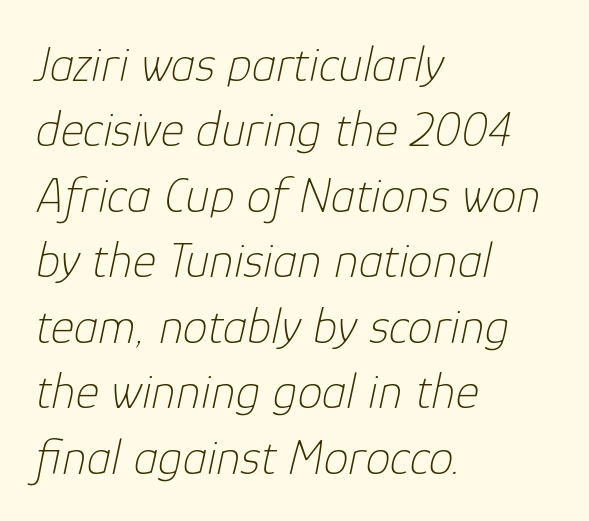
In CSS terms this would be text-align: left. The passage shown is not underscored anywhere. Character widths vary here, with narrow letters taking less room than wide ones. These lines keep a tight, regular rhythm from letter to letter. Vertical stems look standard width or narrower in stroke.
